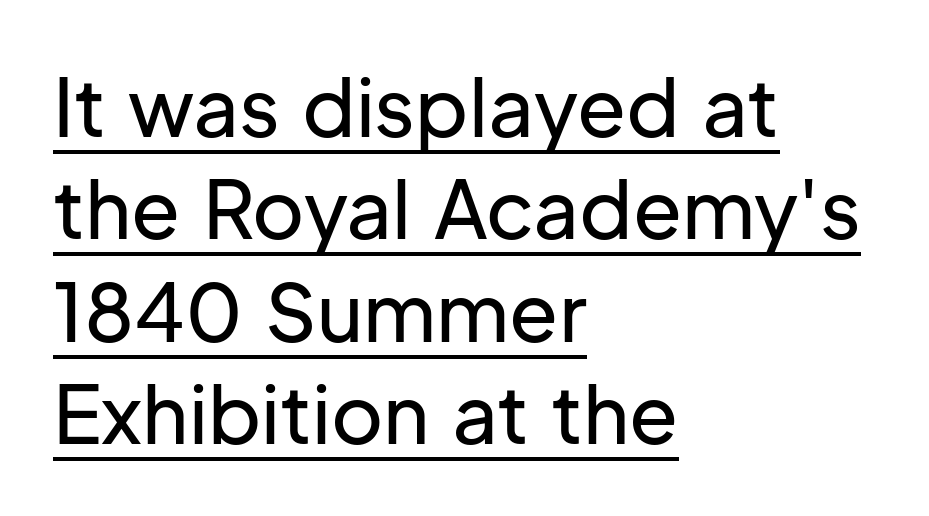
The image shows 80 px sans-serif type, upright; set left-aligned, normal line spacing (1.28x), normal letter spacing, underlined; low stroke contrast and a medium x-height.
